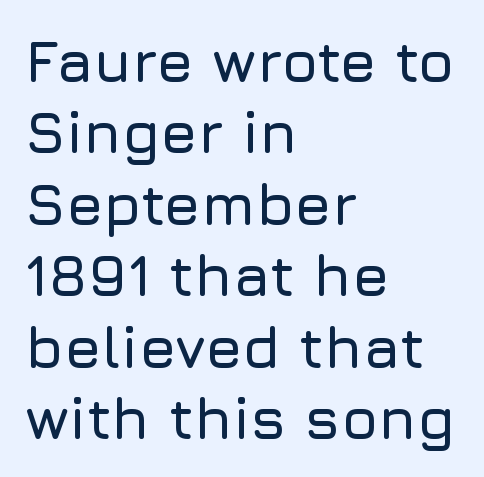
Q: Is the text italic (slanted)? A: No, it is upright.
Q: Is the typeface a serif or a sans-serif typeface? A: Sans-serif.
Q: Is the text underlined? A: No.
Q: How is the paragraph aligned? A: Left-aligned.
Q: Is the spacing between letters normal or unusually wide? A: Normal.
Q: Width (condensed, normal, or wide)? A: Normal.
Q: Stroke contrast? A: Low.
Q: x-height? A: Medium.
Q: Monospaced? A: No.
